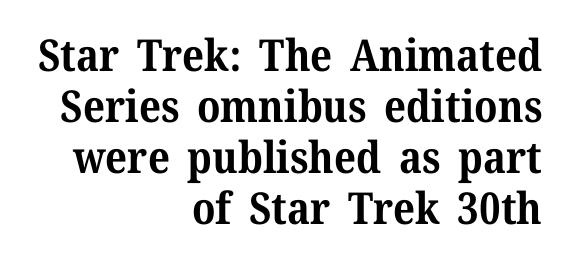
The image shows 44 px bold serif type, upright; set right-aligned, line spacing 1.16x, normal letter spacing, not underlined; medium stroke contrast and a medium x-height.
